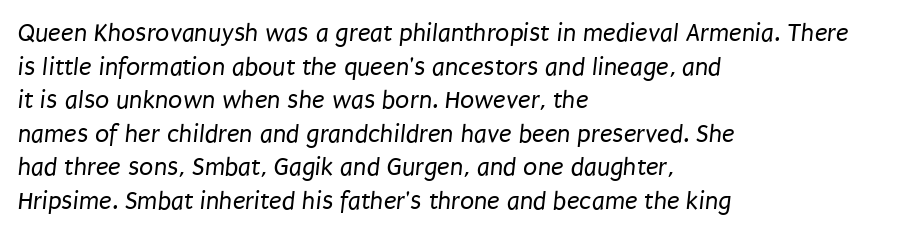
{"bold": "no", "underline": "no", "align": "left", "line_spacing": "normal", "line_spacing_ratio": 1.29, "letter_spacing": "normal", "letter_spacing_em": 0.0, "glyph_px": 26}
